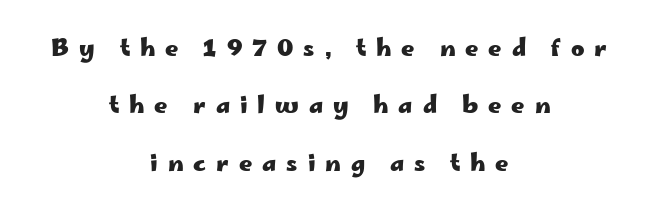
The face used here has the dense, thick strokes of a bold. The letters are spread apart with noticeably loose tracking. These lines stack symmetrically, like a column narrowing and widening about its center. The block of text is sparse from top to bottom, with ample space between rows. Any mark beneath the type? The region is blank. Does the lettering tilt? It doesn't — this is upright.
